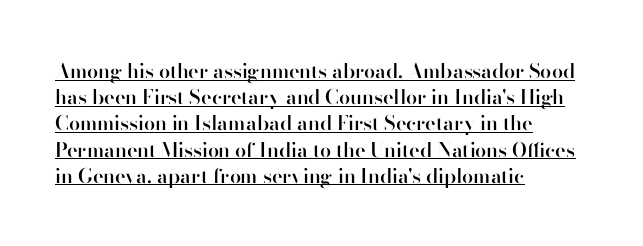
The horizontal fit of the characters is conventional and even. Normally led — the rows are evenly, conventionally spaced. Quick note: not italic, upright. Does the weight exceed regular? Yes, but only to semibold. Underline: present. Horizontal alignment here is leftward, the default for most running prose.
